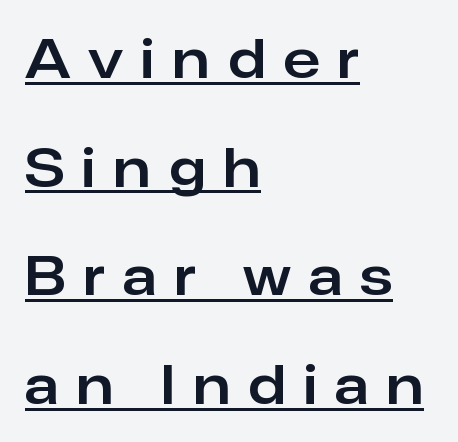
The image shows 54 px sans-serif type, upright; set left-aligned, loose line spacing (2.01x), unusually wide letter spacing (+0.33 em), underlined; low stroke contrast and a medium x-height.
